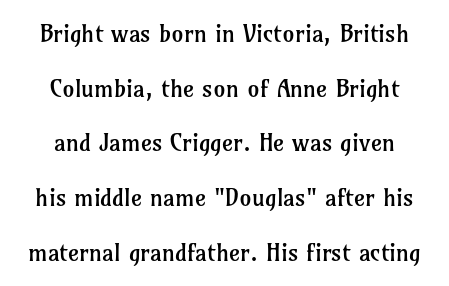
{"italic": "no", "bold": "no", "underline": "no", "align": "center", "line_spacing": "loose", "line_spacing_ratio": 2.28, "letter_spacing": "normal", "letter_spacing_em": 0.0, "glyph_px": 24}
